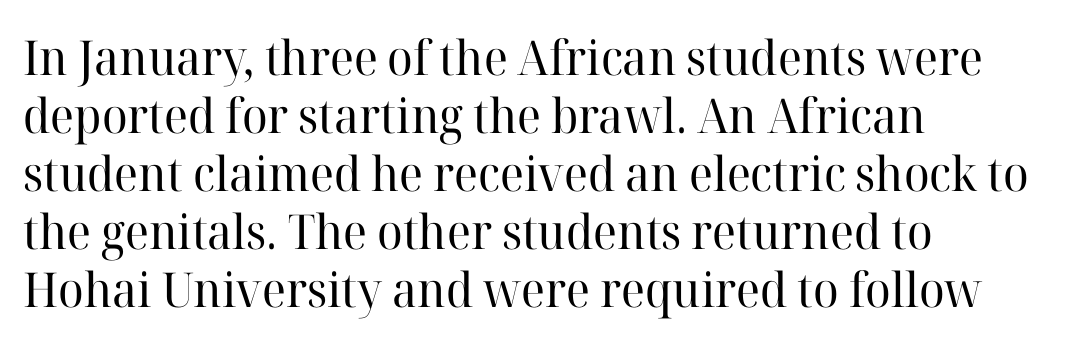
{"serif": "yes", "italic": "no", "bold": "no", "weight": "regular", "width": "normal", "stroke_contrast": "high", "x_height": "medium", "monospaced": "no", "underline": "no", "align": "left", "line_spacing_ratio": 1.21, "letter_spacing": "normal", "letter_spacing_em": 0.0, "glyph_px": 48}
